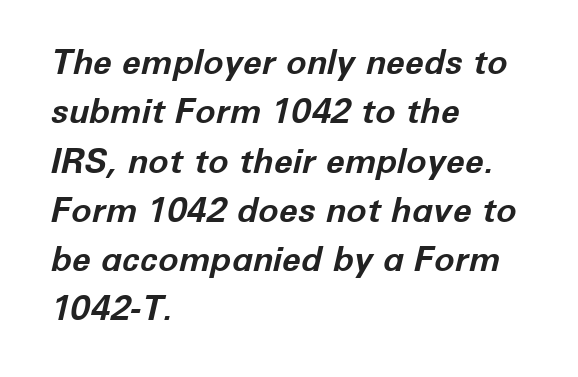
Q: Is the text bold? A: Yes.
Q: Is the text italic (slanted)? A: Yes, it leans right by about 12 degrees.
Q: Is the text underlined? A: No.
Q: How is the paragraph aligned? A: Left-aligned.
Q: Is the spacing between letters normal or unusually wide? A: Normal.
Q: Is the spacing between lines tight, normal or loose? A: Normal.
Q: Width (condensed, normal, or wide)? A: Normal.
Q: Stroke contrast? A: Low.
Q: x-height? A: Medium.
Q: Monospaced? A: No.
